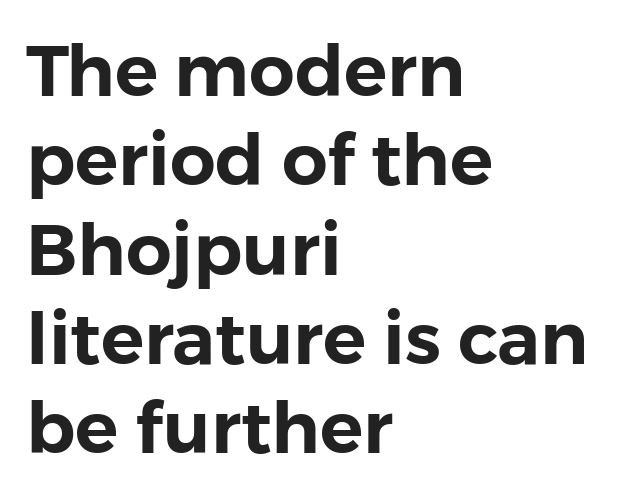
Q: Is the text italic (slanted)? A: No, it is upright.
Q: Is the typeface a serif or a sans-serif typeface? A: Sans-serif.
Q: Is the text underlined? A: No.
Q: How is the paragraph aligned? A: Left-aligned.
Q: Is the spacing between letters normal or unusually wide? A: Normal.
Q: Width (condensed, normal, or wide)? A: Normal.
Q: x-height? A: Medium.
Q: Monospaced? A: No.
